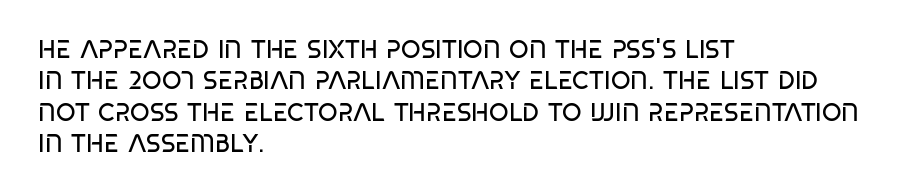
The image shows 25 px text type, upright; set left-aligned, normal line spacing (1.26x), normal letter spacing, not underlined.
